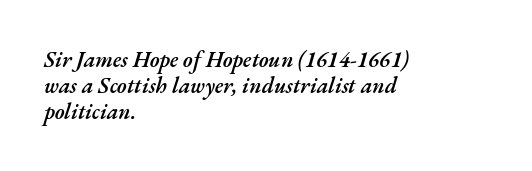
{"italic": "yes", "lean": "right", "slant_degrees": 17, "bold": "semi", "underline": "no", "align": "left", "line_spacing_ratio": 1.19, "letter_spacing": "normal", "letter_spacing_em": 0.0, "glyph_px": 22}
